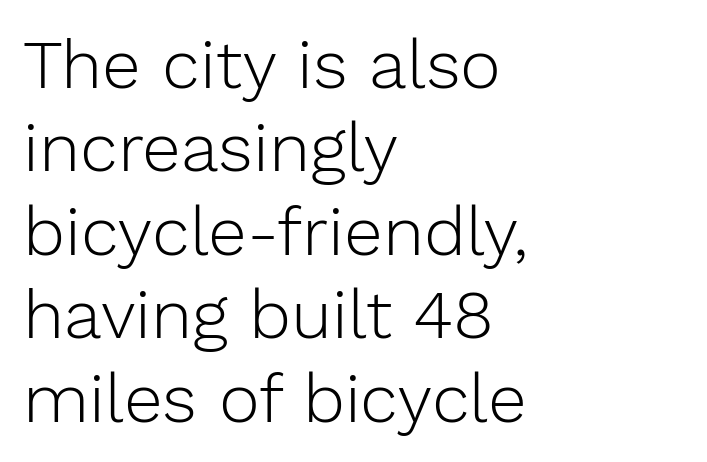
Tracking here is standard; glyphs follow each other at the usual distance. Just letters on the line, the space beneath them empty. The compositor pushed each line to the left boundary. A sans-serif font was chosen for this passage. Characters remain perfectly vertical along every line.
